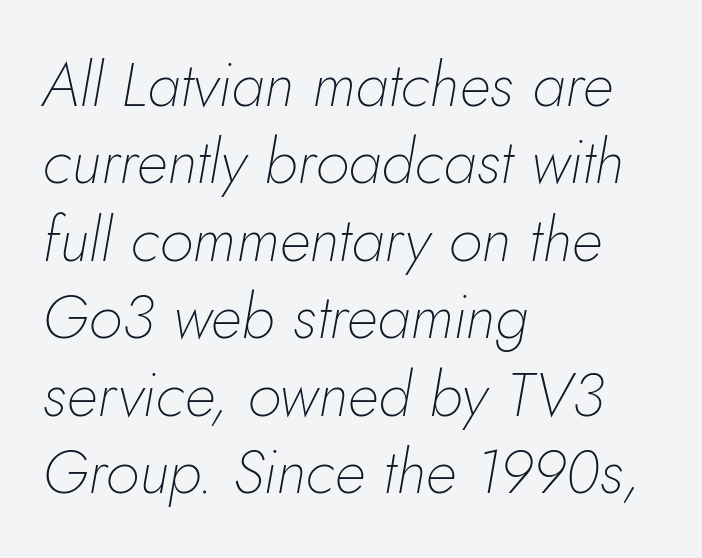
{"italic": "yes", "lean": "right", "slant_degrees": 10, "bold": "no", "weight": "thin", "width": "normal", "stroke_contrast": "low", "x_height": "small", "monospaced": "no", "underline": "no", "align": "left", "line_spacing": "normal", "line_spacing_ratio": 1.25, "letter_spacing": "normal", "letter_spacing_em": 0.0, "glyph_px": 62}
